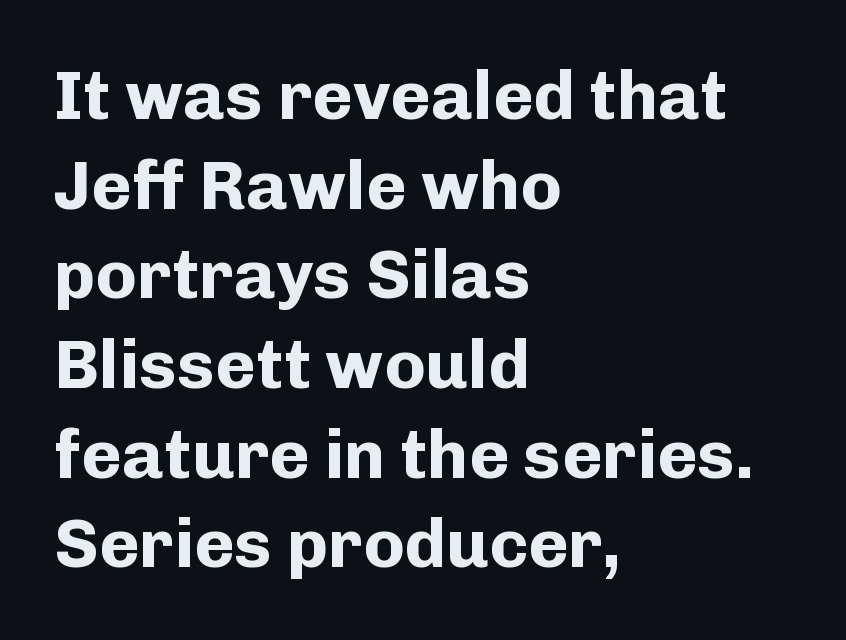
{"serif": "no", "italic": "no", "bold": "yes", "weight": "bold", "width": "normal", "stroke_contrast": "low", "x_height": "medium", "monospaced": "no", "underline": "no", "align": "left", "line_spacing": "normal", "line_spacing_ratio": 1.3, "letter_spacing": "normal", "letter_spacing_em": 0.0, "glyph_px": 69}
